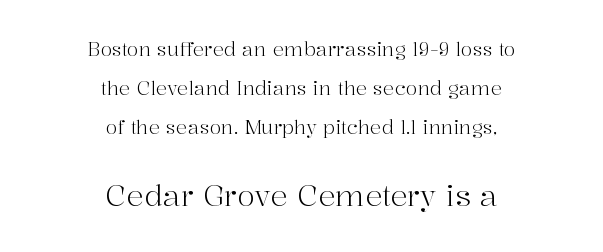
The image shows 29 px light serif type, upright; set centered, loose line spacing (2.04x), normal letter spacing, not underlined; the second (bottom) block is 1.53x larger; high stroke contrast and a medium x-height.
